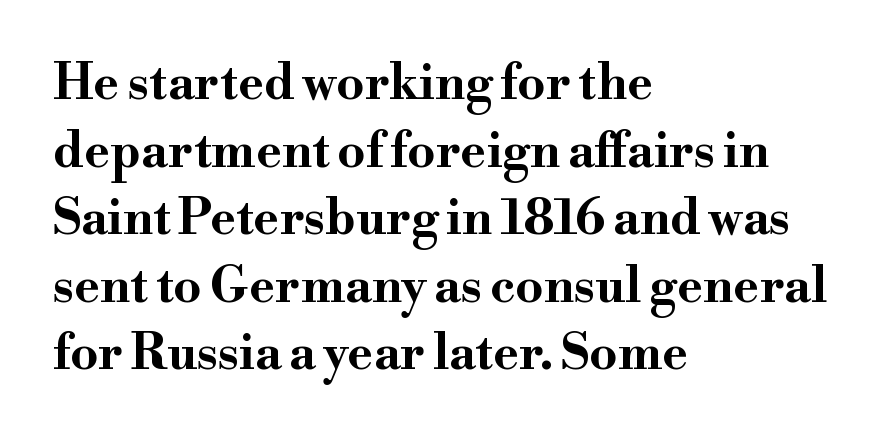
Q: Is the text bold? A: Yes.
Q: Is the text italic (slanted)? A: No, it is upright.
Q: Is the typeface a serif or a sans-serif typeface? A: Serif.
Q: Is the text underlined? A: No.
Q: How is the paragraph aligned? A: Left-aligned.
Q: Is the spacing between letters normal or unusually wide? A: Normal.
Q: Is the spacing between lines tight, normal or loose? A: Normal.
Q: Width (condensed, normal, or wide)? A: Wide.
Q: Stroke contrast? A: High.
Q: x-height? A: Small.
Q: Monospaced? A: No.
